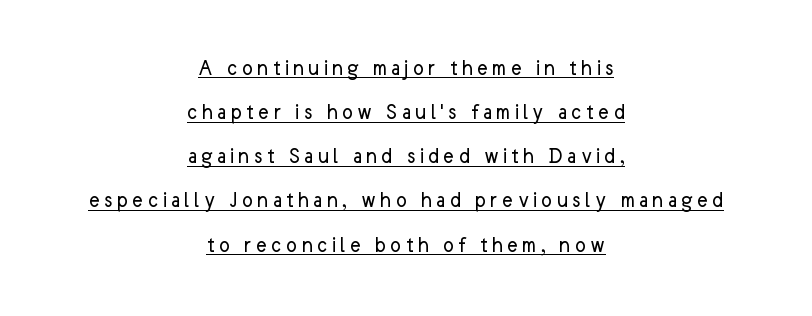
Horizontal alignment here is central, giving a formal, balanced look. When letters stand straight like this, we call the style roman or upright. Weight: not bold — regular or lighter. Compared with undecorated copy, this sample adds a rule below the words. Loosely led — the rows are spread out.
